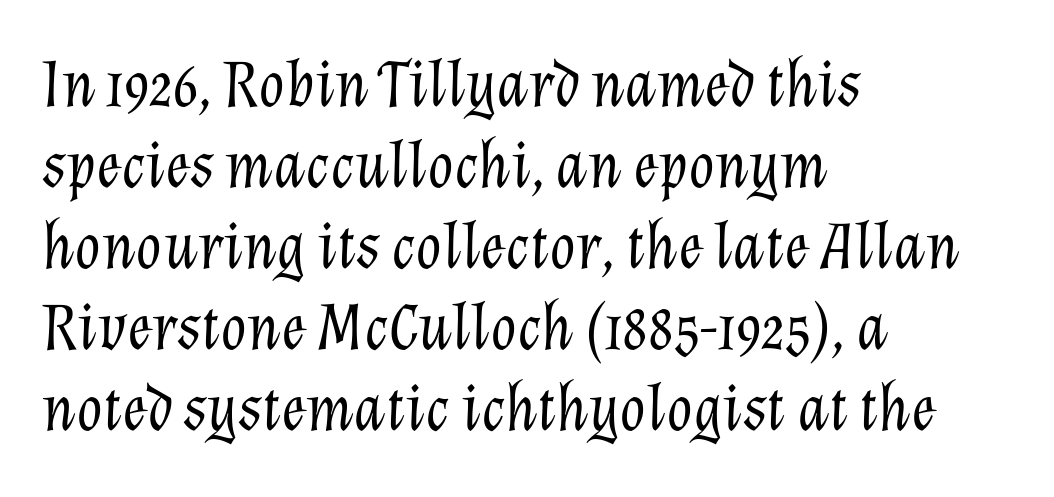
{"italic": "yes", "lean": "right", "slant_degrees": 12, "bold": "no", "weight": "light", "width": "normal", "stroke_contrast": "low", "x_height": "medium", "monospaced": "no", "underline": "no", "align": "left", "line_spacing_ratio": 1.21, "letter_spacing": "normal", "letter_spacing_em": 0.0, "glyph_px": 67}
